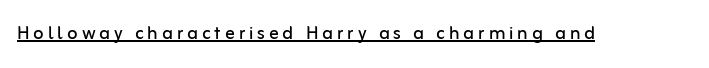
Q: Is the text bold? A: No.
Q: Is the text italic (slanted)? A: No, it is upright.
Q: Is the text underlined? A: Yes.
